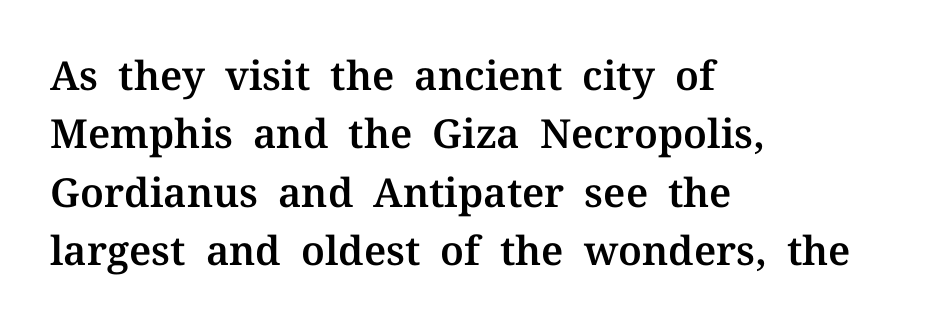
{"serif": "yes", "italic": "no", "width": "normal", "stroke_contrast": "medium", "x_height": "medium", "monospaced": "no", "underline": "no", "align": "left", "line_spacing": "normal", "line_spacing_ratio": 1.46, "letter_spacing": "normal", "letter_spacing_em": 0.0, "glyph_px": 40}
